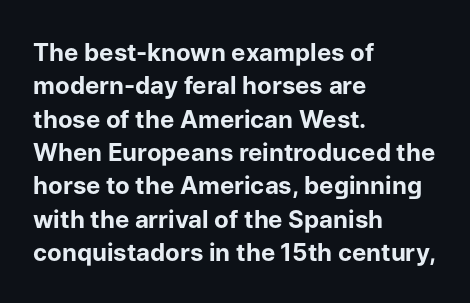
You can tell it's not italic because the verticals are truly vertical. Descender tails drop into unmarked territory. Baseline-to-baseline distance is the conventional proportion of letter height. Nobody touched the tracking dial on this one. Thick stems and heavy bowls — unmistakably bold. One-word summary of the alignment: left.
